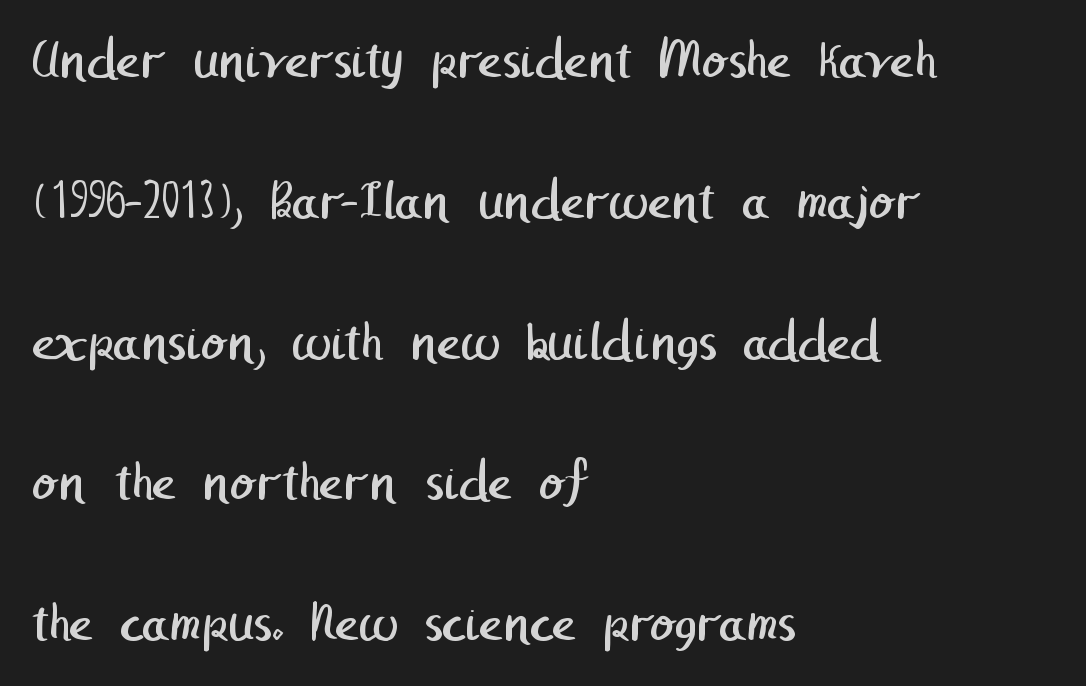
The image shows 57 px regular-weight sans-serif type; set left-aligned, loose line spacing (2.47x), normal letter spacing, not underlined; low stroke contrast and a medium x-height.
